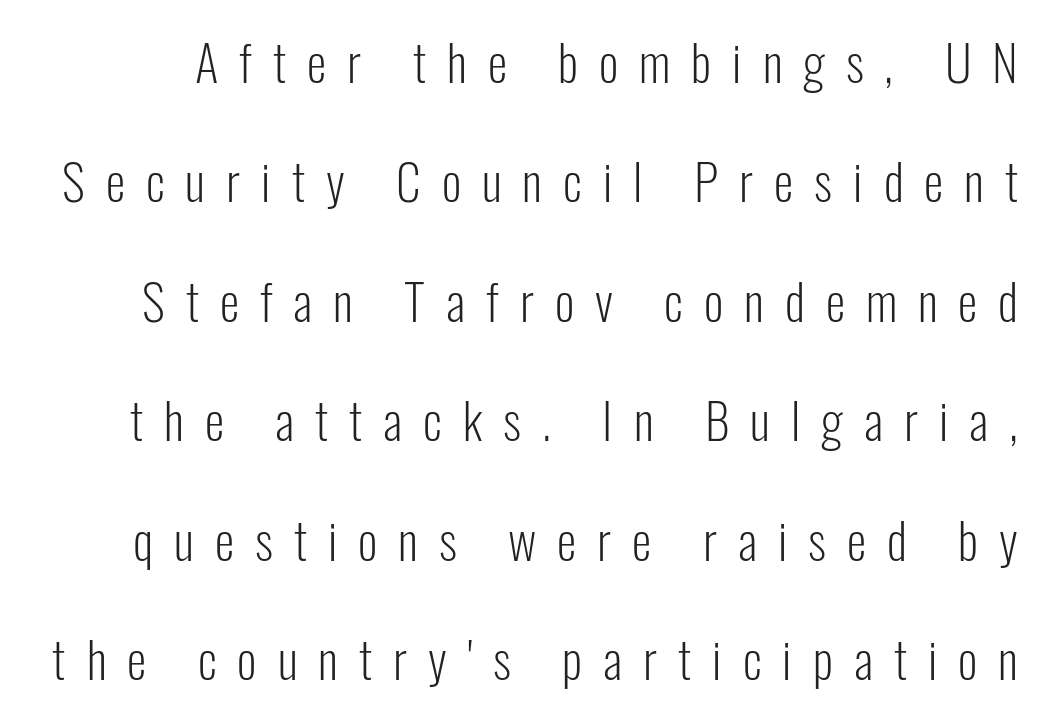
{"serif": "no", "italic": "no", "bold": "no", "weight": "light", "width": "condensed", "stroke_contrast": "low", "x_height": "medium", "monospaced": "no", "underline": "no", "line_spacing": "loose", "line_spacing_ratio": 2.39, "letter_spacing": "wide", "letter_spacing_em": 0.42, "glyph_px": 50}
